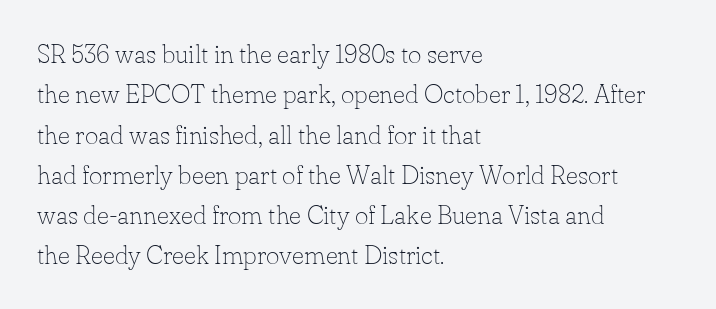
Check the space under the baseline: it is left empty. The type sits square on the baseline with zero lean. Line spacing here is normal. Casual observation: everything's shoved over to the left. Honestly, the letter spacing is just normal — you wouldn't notice it.
